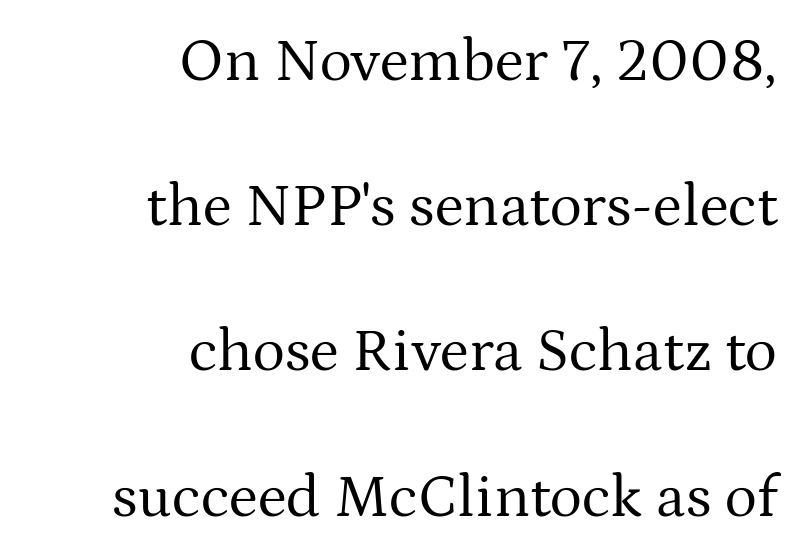
Is this a sans? No — the strokes have serifs. Posture: upright roman. Type without underlining. The letterforms sit at book weight or below. Proportional: the letters do not fall into vertical columns. Words appear dense and cohesive because spacing is normal.
